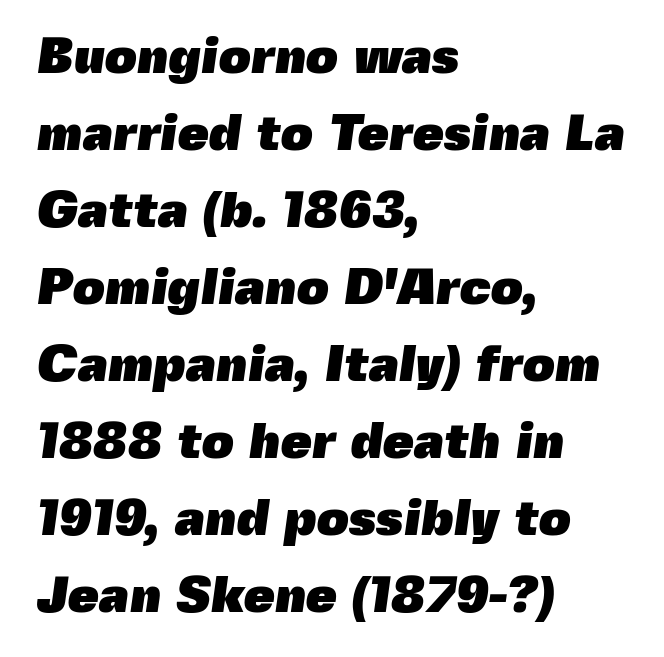
Typeset ragged right — the left edge is the straight one. Do the characters align in a grid? No, the font is proportional. Notice how descenders clear the ascenders below comfortably — that's standard leading. No feet cap the strokes, marking this as sans-serif type.
